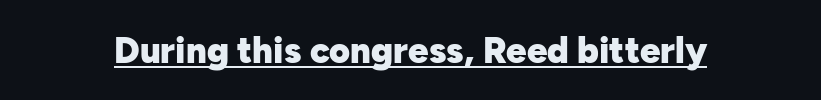
The image shows 36 px heavy sans-serif type, upright; set normal letter spacing, underlined; low stroke contrast and a medium x-height.
